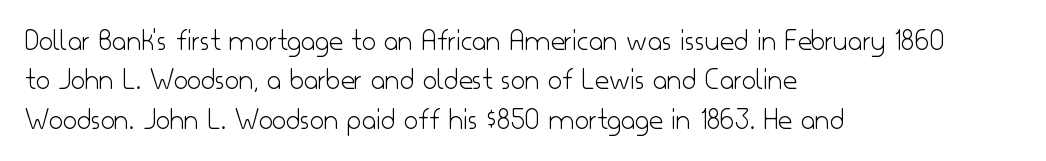
The leading is moderate, giving the passage an even texture. A clean baseline with only descenders dipping below it. Compared with a centered layout, this one pins lines to the left instead. Examine the stroke ends and you'll find no serifs.
